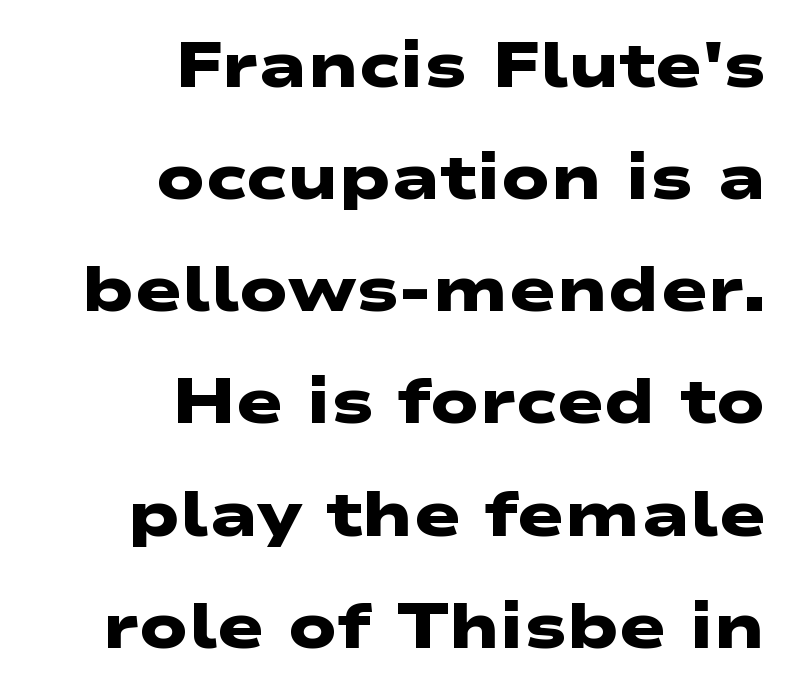
The image shows 63 px heavy, wide sans-serif type; set right-aligned, line spacing 1.78x, normal letter spacing, not underlined; low stroke contrast and a medium x-height.
